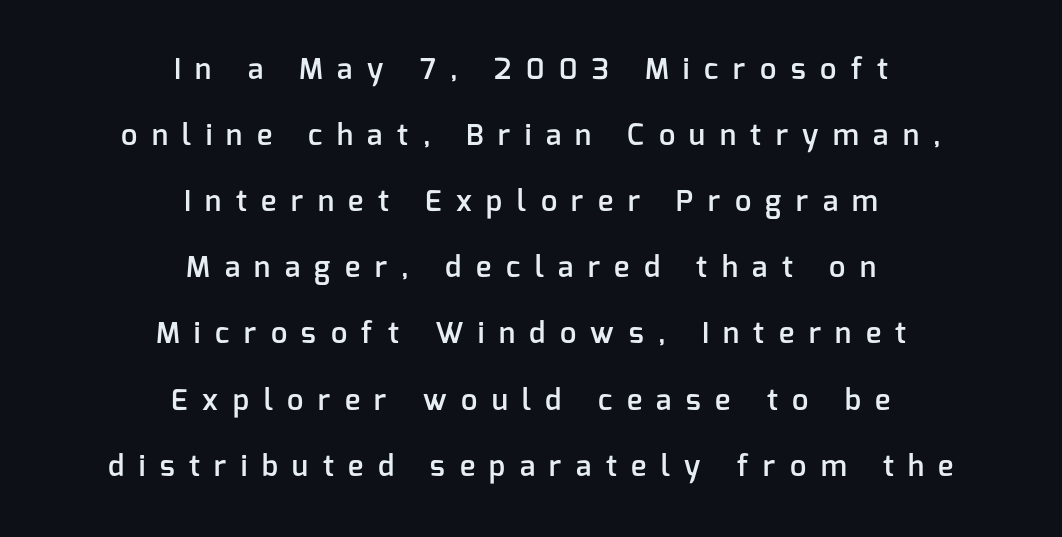
The image shows 29 px semibold sans-serif type, upright; set centered, loose line spacing (2.28x), unusually wide letter spacing (+0.5 em), not underlined; low stroke contrast and a medium x-height.
